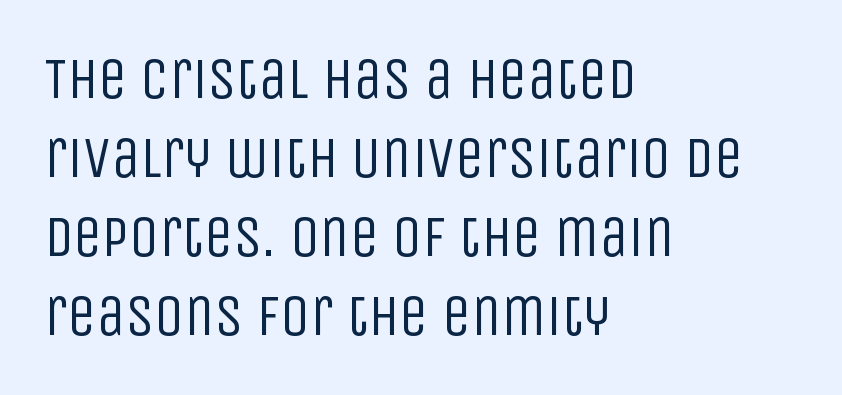
The image shows 58 px regular-weight, condensed sans-serif type, upright; set left-aligned, normal line spacing (1.36x), normal letter spacing, not underlined; low stroke contrast and a large x-height.
